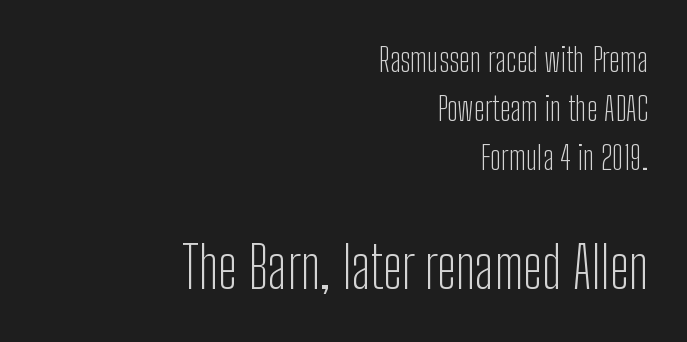
Posture: straight, roman, zero tilt. Characters follow at the spacing the type designer built in. Compared with a typical body face, this is equally light or lighter still. Nobody drew a line under any word here. Varying glyph widths throughout — classic text-font behaviour.
